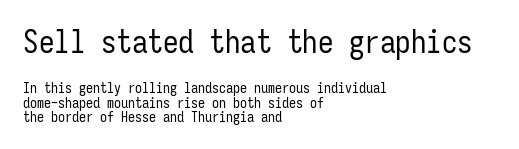
The image shows 31 px regular-weight, condensed sans-serif type, upright, monospaced; set left-aligned, tight line spacing (1.02x), normal letter spacing, not underlined; the first (top) block is 2.21x larger; low stroke contrast and a medium x-height.
